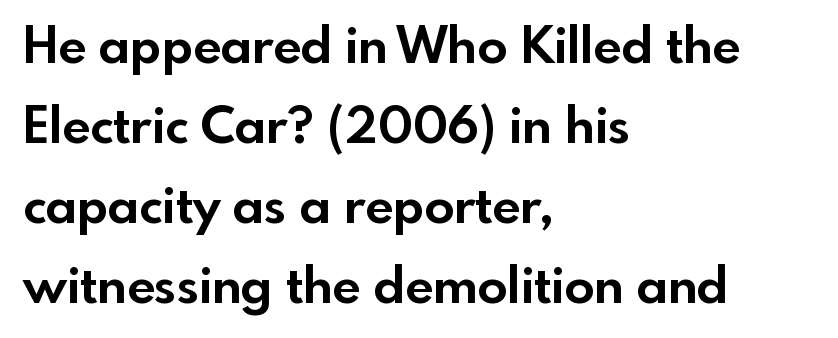
The image shows 50 px bold sans-serif type, upright; set left-aligned, normal line spacing (1.6x), normal letter spacing, not underlined; a small x-height.
